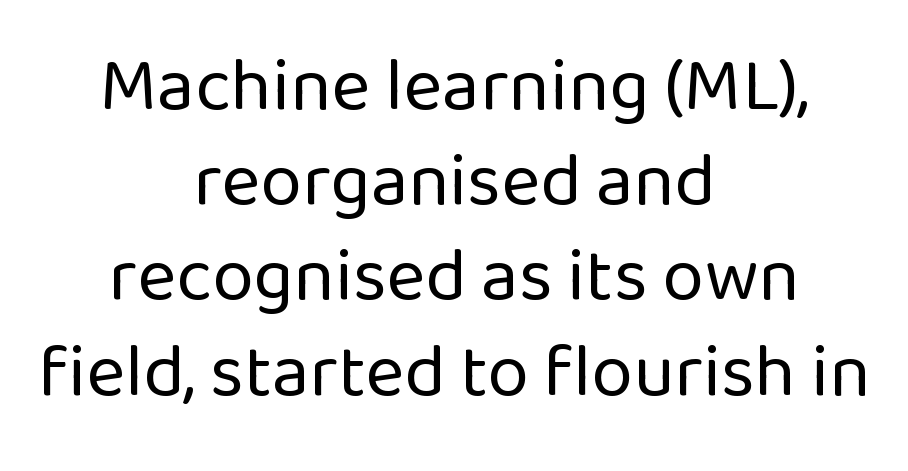
{"serif": "no", "italic": "no", "bold": "no", "weight": "regular", "width": "normal", "stroke_contrast": "low", "x_height": "medium", "monospaced": "no", "underline": "no", "align": "center", "line_spacing": "normal", "line_spacing_ratio": 1.27, "letter_spacing": "normal", "letter_spacing_em": 0.0, "glyph_px": 75}
